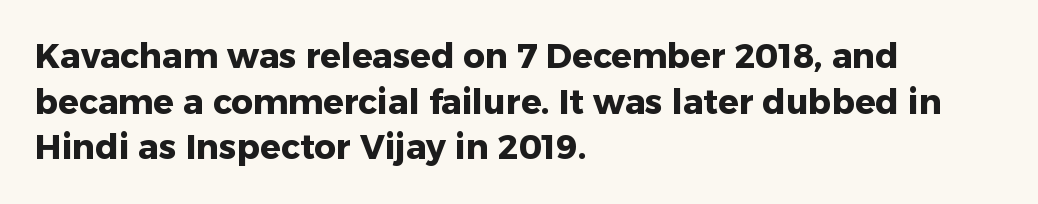
Q: Is the text bold? A: Yes.
Q: Is the text italic (slanted)? A: No, it is upright.
Q: Is the typeface a serif or a sans-serif typeface? A: Sans-serif.
Q: Is the text underlined? A: No.
Q: How is the paragraph aligned? A: Left-aligned.
Q: Is the spacing between letters normal or unusually wide? A: Normal.
Q: Is the spacing between lines tight, normal or loose? A: Normal.
Q: Width (condensed, normal, or wide)? A: Normal.
Q: Stroke contrast? A: Low.
Q: x-height? A: Medium.
Q: Monospaced? A: No.
